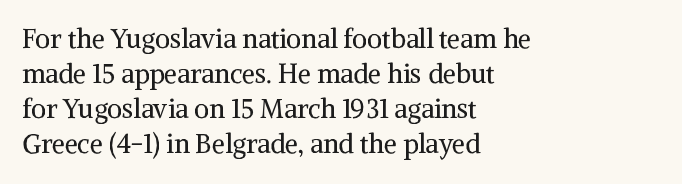
Q: Is the text bold? A: No.
Q: Is the text italic (slanted)? A: No, it is upright.
Q: Is the text underlined? A: No.
Q: How is the paragraph aligned? A: Left-aligned.
Q: Is the spacing between letters normal or unusually wide? A: Normal.
Q: Is the spacing between lines tight, normal or loose? A: Normal.
